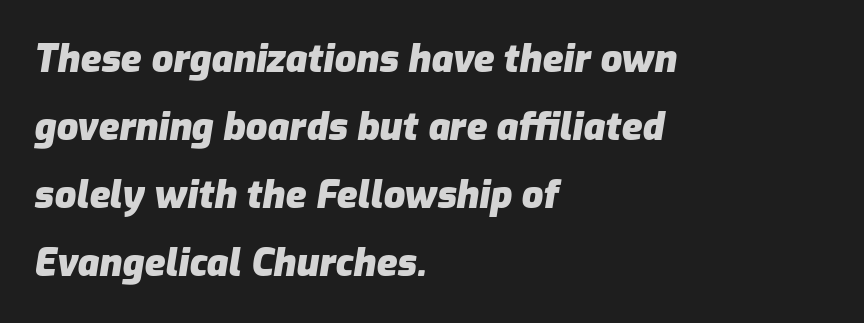
The image shows 38 px heavy type, italic (leaning right); set left-aligned, line spacing 1.79x, normal letter spacing, not underlined; low stroke contrast and a medium x-height.
